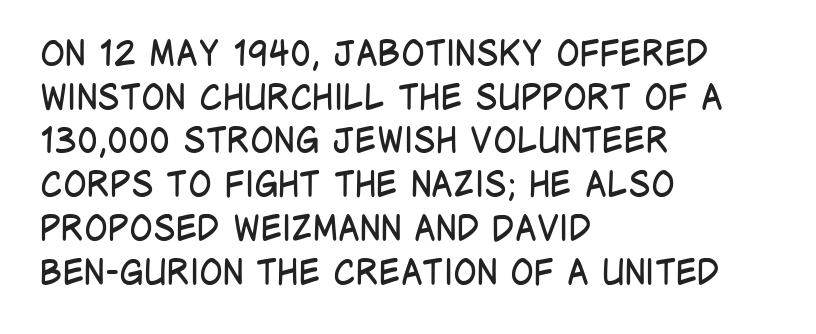
The image shows 35 px regular-weight, condensed sans-serif type, upright; set left-aligned, normal line spacing (1.25x), normal letter spacing, not underlined; low stroke contrast and a large x-height.
